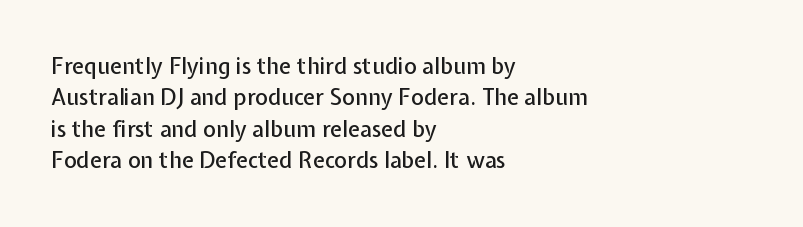
Quick note: underline off. Interline gaps are of average width in this sample. Notice how the stems are strictly vertical — no italics here. How are the letters spaced? Ordinarily, with no added tracking. The lines are quadded left.
